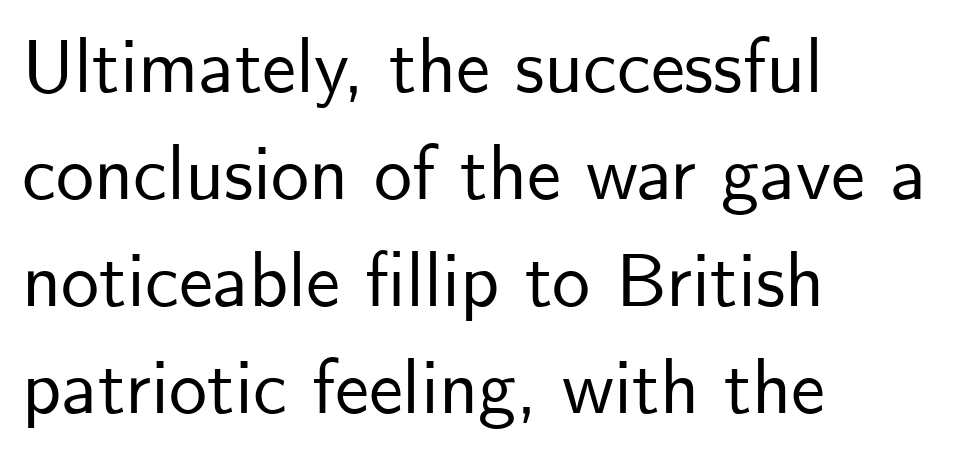
This rendering features lettering with no underline. The lines are quadded left. Leading matches the norm, producing a regular column. The passage shown is typed in a proportional face where columns would drift. The letters sit at their default tracking, neither squeezed nor spread. This sample uses an upright cut, with every glyph sitting square on the baseline.
